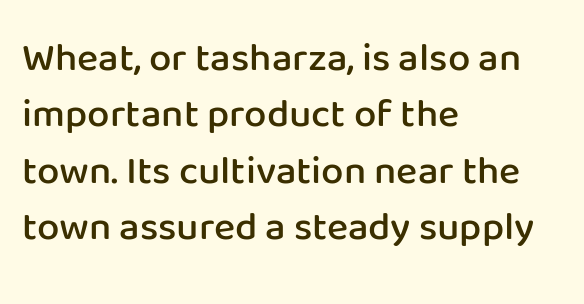
Posture: upright roman. How are the letters spaced? Ordinarily, with no added tracking. A student would call this left alignment; a typographer would say flush left, rag right. Leading matches the norm, producing a regular column. You can tell from the bare stems that sans-serif type was used. These words are printed semibold, heavier than regular yet not bold.
